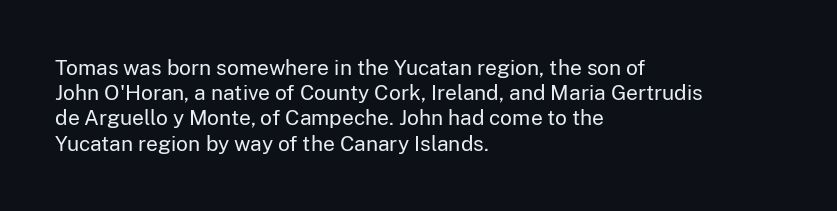
{"italic": "no", "bold": "no", "underline": "no", "align": "left", "line_spacing_ratio": 1.2, "letter_spacing": "normal", "letter_spacing_em": 0.0, "glyph_px": 21}
